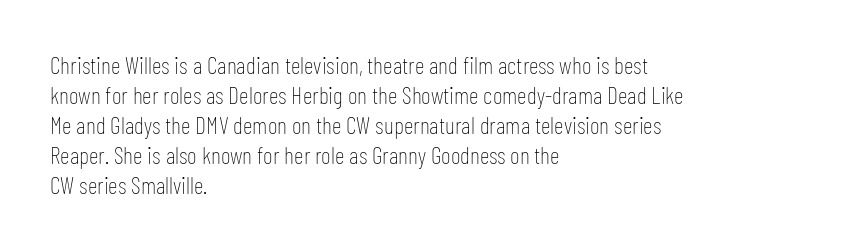
Q: Is the text bold? A: No.
Q: Is the text italic (slanted)? A: No, it is upright.
Q: Is the text underlined? A: No.
Q: How is the paragraph aligned? A: Left-aligned.
Q: Is the spacing between letters normal or unusually wide? A: Normal.
Q: Is the spacing between lines tight, normal or loose? A: Normal.
